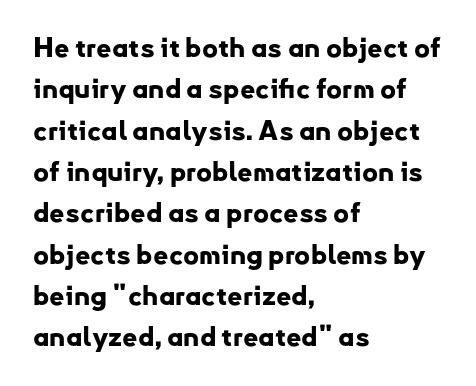
The image shows 27 px bold type, upright; set left-aligned, normal line spacing (1.53x), normal letter spacing, not underlined.
